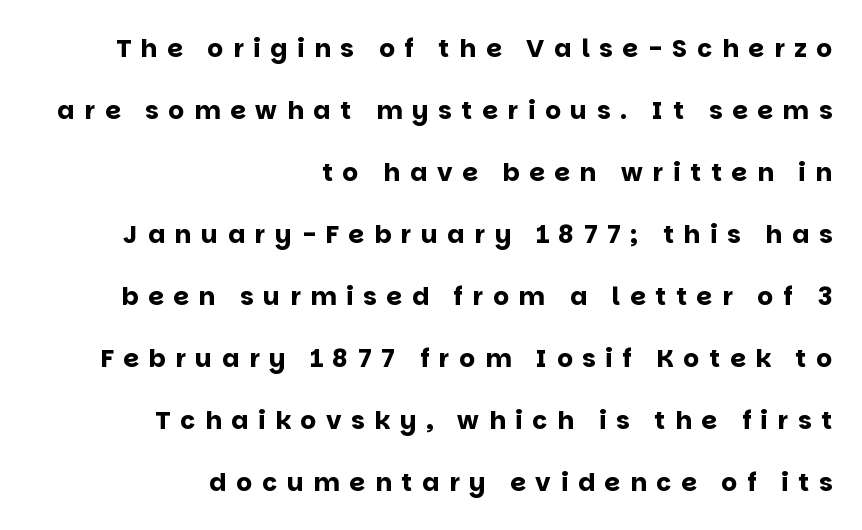
In terms of leading, this rendering errs on the spacious side. Characters follow at a spacing far wider than the type designer built in. The paragraph has a hard right edge and a soft left edge. Lines of text with bare space underneath.
